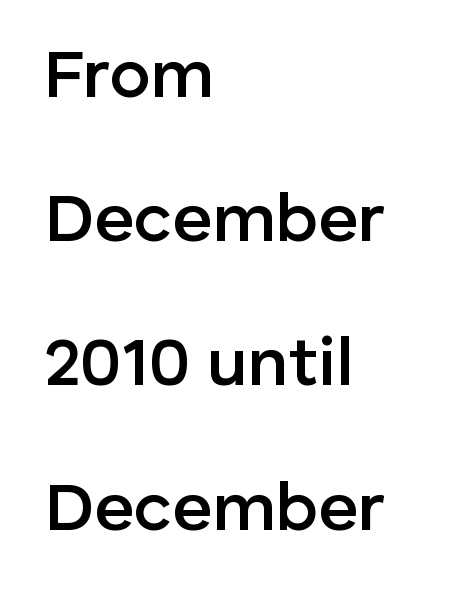
{"serif": "no", "italic": "no", "bold": "semi", "weight": "semibold", "width": "normal", "stroke_contrast": "low", "x_height": "medium", "monospaced": "no", "underline": "no", "align": "left", "line_spacing": "loose", "line_spacing_ratio": 2.09, "letter_spacing": "normal", "letter_spacing_em": 0.0, "glyph_px": 69}
